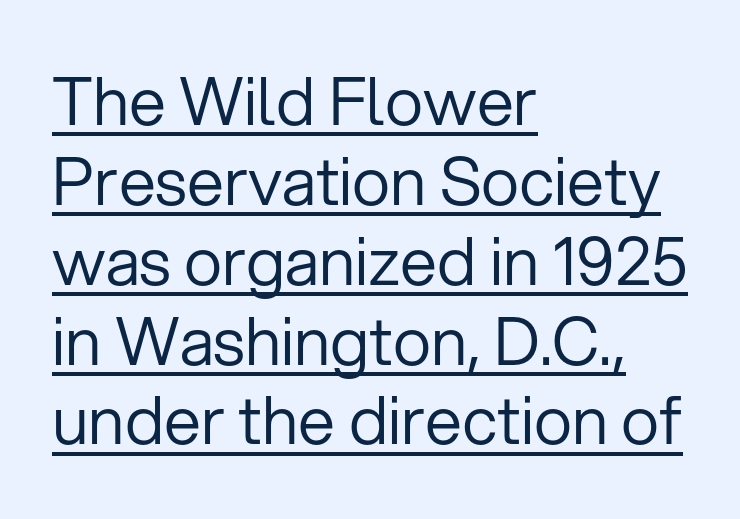
{"serif": "no", "italic": "no", "bold": "no", "weight": "regular", "width": "normal", "stroke_contrast": "low", "x_height": "medium", "monospaced": "no", "underline": "yes", "align": "left", "line_spacing_ratio": 1.21, "letter_spacing": "normal", "letter_spacing_em": 0.0, "glyph_px": 66}
